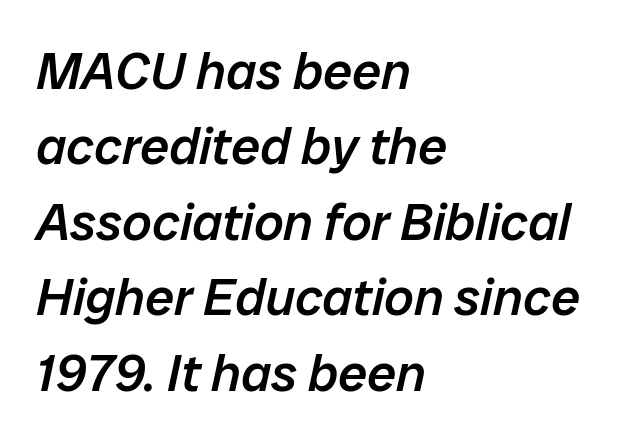
The image shows 52 px semibold type, italic (leaning right); set left-aligned, normal line spacing (1.45x), normal letter spacing, not underlined; low stroke contrast and a medium x-height.
